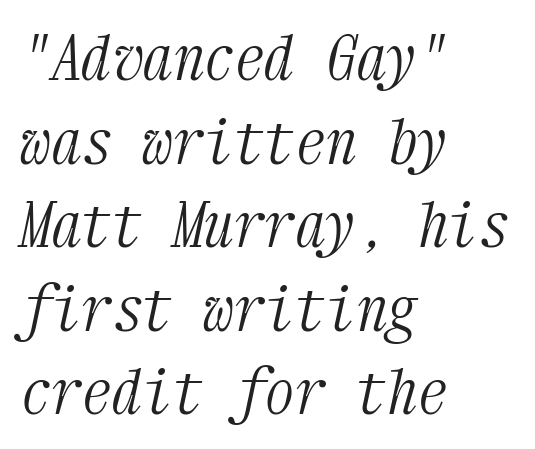
{"serif": "yes", "italic": "yes", "lean": "right", "slant_degrees": 12, "bold": "no", "weight": "light", "width": "condensed", "stroke_contrast": "medium", "x_height": "medium", "monospaced": "yes", "underline": "no", "align": "left", "line_spacing": "normal", "line_spacing_ratio": 1.37, "letter_spacing": "normal", "letter_spacing_em": 0.0, "glyph_px": 61}
